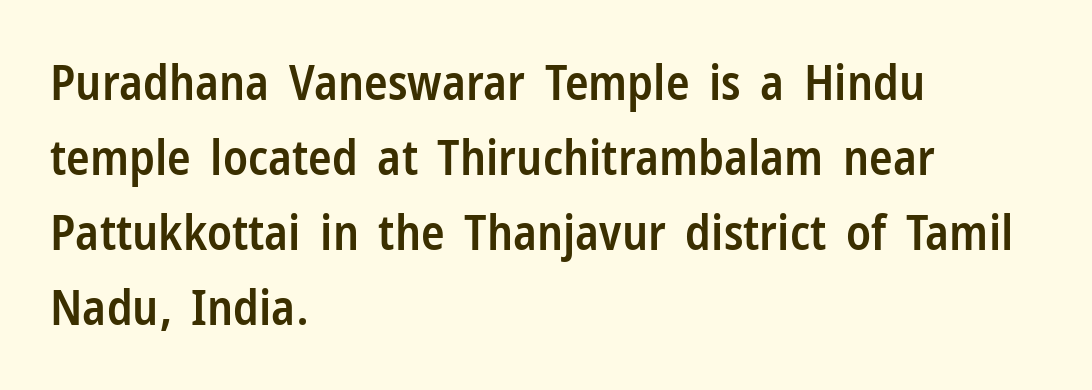
The string is rendered with underlining switched off. The typography opts for an upright posture over an oblique one. The block of text has a typical density, with ordinary space between rows. The letters advance in unequal steps, a hallmark of proportional type. Stems and bowls a touch heavier than normal — semibold.
